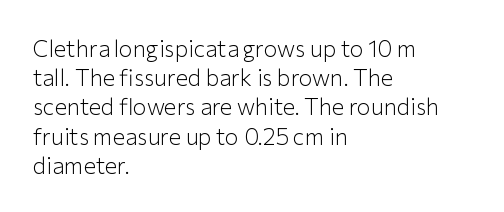
The image shows 23 px text type, upright; set left-aligned, normal line spacing (1.27x), normal letter spacing, not underlined.
